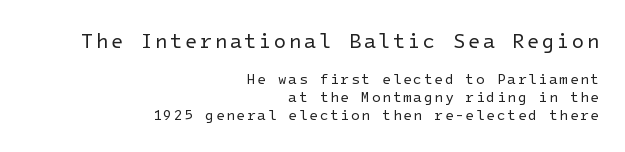
Q: Is the text bold? A: No.
Q: Is the text italic (slanted)? A: No, it is upright.
Q: Is the text underlined? A: No.
Q: How is the paragraph aligned? A: Right-aligned.
Q: Is the spacing between lines tight, normal or loose? A: Normal.
Q: Which block of text is set in a larger size, the first (top) or the second (bottom)? A: The first (top) one.
